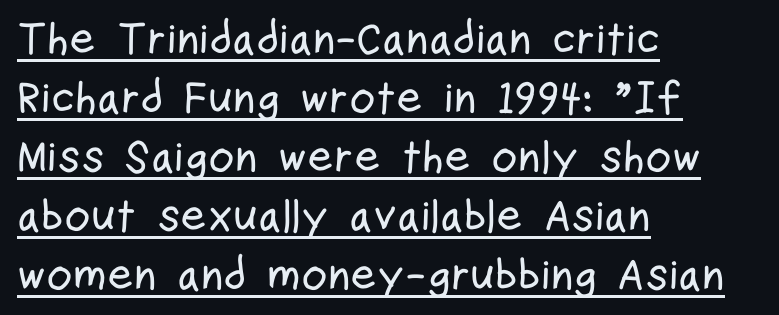
The rendering uses a moderate line-height, typical for paragraphs. Glyph-to-glyph distance matches everyday printed text. Serifs: no, the terminals of the letterforms are clean. The letters advance in unequal steps, a hallmark of proportional type. Short and long lines alike share a common starting point at left. Designer's note — italics off, roman on.
